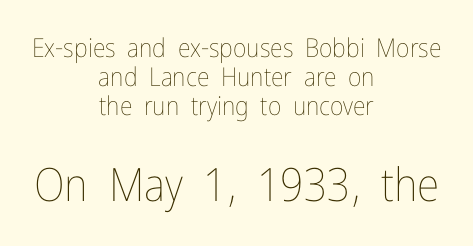
Q: Is the text bold? A: No.
Q: Is the text italic (slanted)? A: No, it is upright.
Q: Is the text underlined? A: No.
Q: How is the paragraph aligned? A: Centered.
Q: Is the spacing between letters normal or unusually wide? A: Normal.
Q: Is the spacing between lines tight, normal or loose? A: Tight.
Q: Which block of text is set in a larger size, the first (top) or the second (bottom)? A: The second (bottom) one.
Q: Width (condensed, normal, or wide)? A: Condensed.
Q: Stroke contrast? A: Low.
Q: x-height? A: Medium.
Q: Monospaced? A: No.
